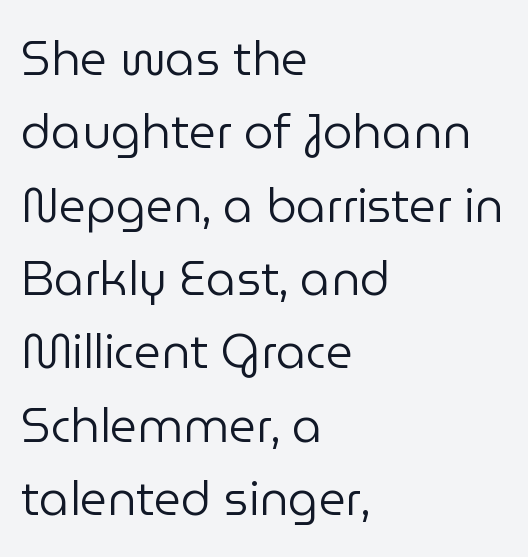
The foot of each line stays bare and open. The passage shown stacks its lines at a standard gap. The typography opts for an upright posture over an oblique one. To sum up the face: it is a sans, with no serifs. Looks like regular typesetting: each glyph gets only the width it needs.
